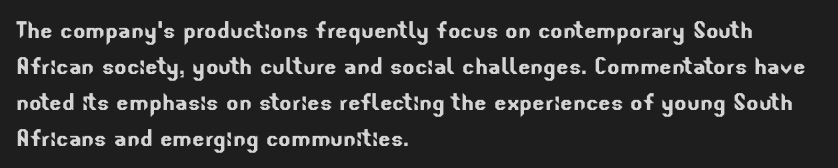
The image shows 29 px sans-serif type; set left-aligned, line spacing 1.24x, normal letter spacing, not underlined; low stroke contrast and a small x-height.
